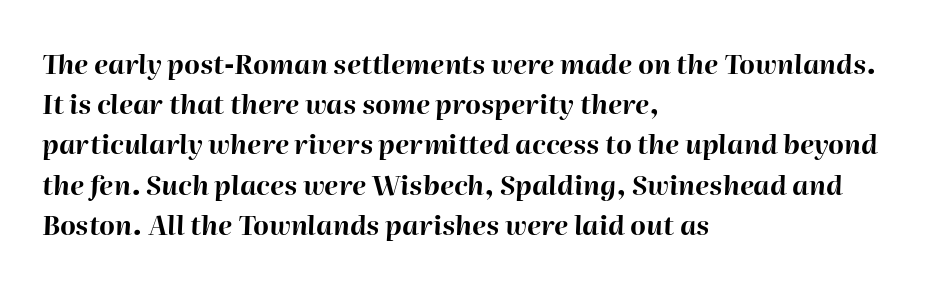
Compared with typical body copy, the letter spacing here is the same. There's an unmistakable incline to the writing here. This block has exactly the height ordinary leading produces. The ragged edge is on the right, which tells us the setting is flush left. These words are printed bold, with thick strokes throughout. Only glyphs here, with clear space below each row.
